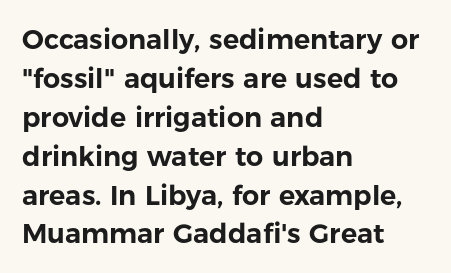
Q: Is the text italic (slanted)? A: No, it is upright.
Q: Is the text underlined? A: No.
Q: How is the paragraph aligned? A: Left-aligned.
Q: Is the spacing between letters normal or unusually wide? A: Normal.
Q: Is the spacing between lines tight, normal or loose? A: Normal.
